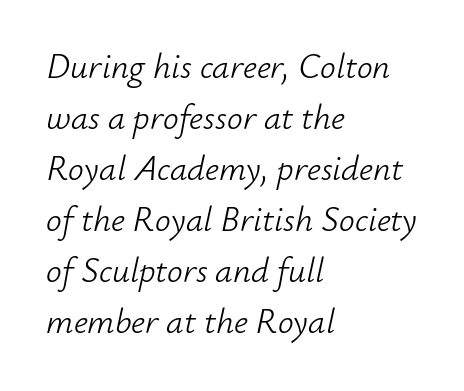
{"italic": "yes", "lean": "right", "slant_degrees": 12, "bold": "no", "weight": "light", "width": "normal", "stroke_contrast": "low", "x_height": "small", "monospaced": "no", "underline": "no", "align": "left", "line_spacing": "normal", "line_spacing_ratio": 1.46, "letter_spacing": "normal", "letter_spacing_em": 0.0, "glyph_px": 35}
